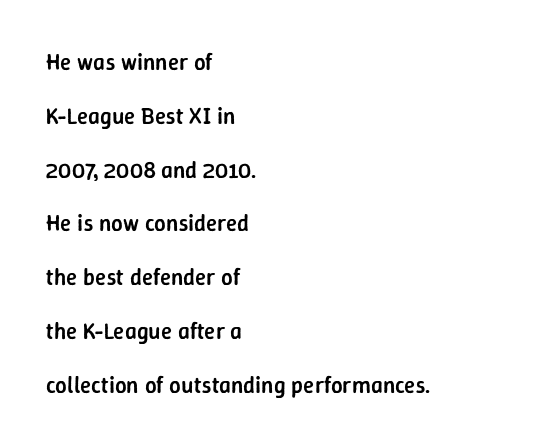
Between one letter and the next there's only the usual sliver of space. Notice how the stems are strictly vertical — no italics here. The rendering anchors every line to the left-hand side. The gap between lines stays unmarked.
